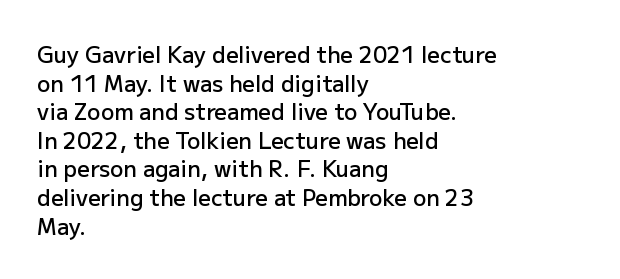
Between one letter and the next there's only the usual sliver of space. Firm but not heavy-handed strokes: this text is semibold. No italicization has been applied; the sample stays upright. Each line starts at the same left margin while the right side varies. Notice how descenders clear the ascenders below comfortably — that's standard leading.
